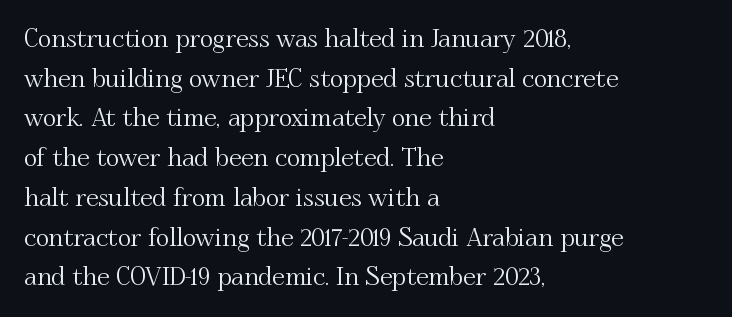
Words appear dense and cohesive because spacing is normal. Italic? Not at all — the glyphs are vertical. Horizontally, the lines are justified to the leading edge only. Leading matches the norm, producing a regular column. Each row of text sits above clean, open space.
